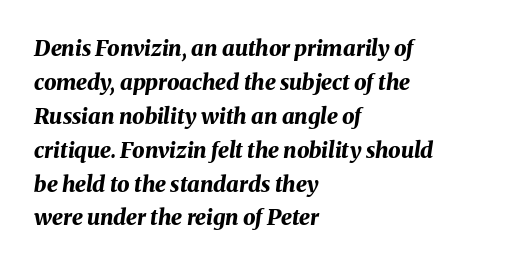
The image shows 22 px bold type, italic (leaning right); set left-aligned, normal line spacing (1.54x), normal letter spacing, not underlined.
